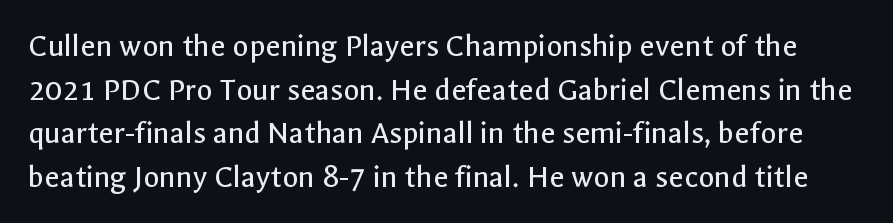
The rendering uses natural spacing where letterforms have individual widths. Heft: none added — not bold. Every stem runs plumb, perpendicular to the baseline. The baseline area is clear.
